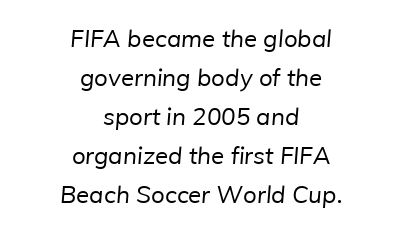
Anything drawn beneath the words? Only blank space. Leading matches the norm, producing a regular column. The setting favours the middle, as headings and verse often do. A light-to-regular cut is what we see here.
